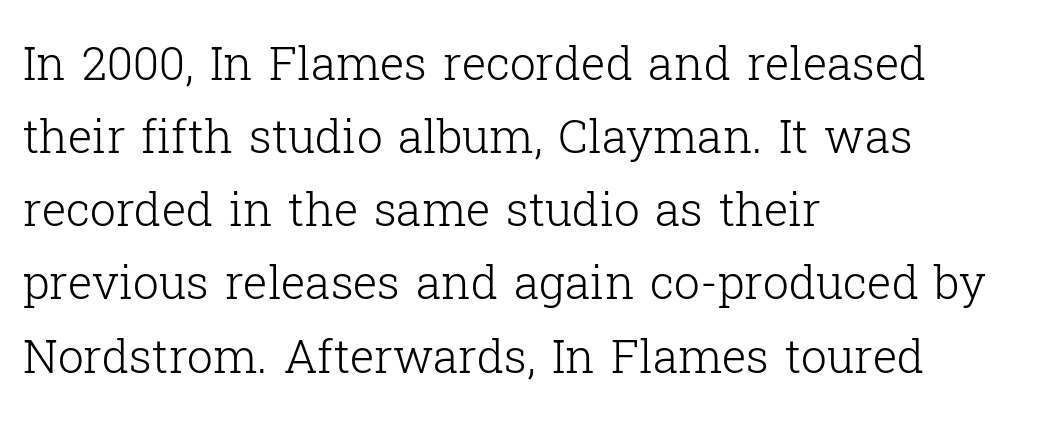
{"serif": "yes", "italic": "no", "bold": "no", "weight": "light", "width": "normal", "stroke_contrast": "low", "x_height": "medium", "monospaced": "no", "underline": "no", "align": "left", "line_spacing": "normal", "line_spacing_ratio": 1.59, "letter_spacing": "normal", "letter_spacing_em": 0.0, "glyph_px": 46}
